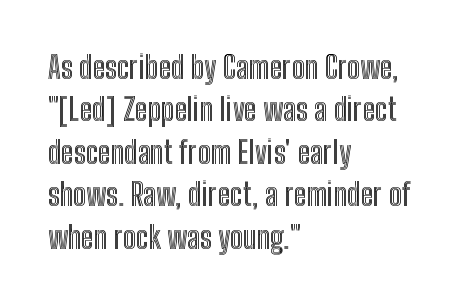
Characters follow at the spacing the type designer built in. Notice how the passage keeps a crisp vertical edge on the left only. Ascenders rise straight up at ninety degrees. Varying glyph widths throughout — classic text-font behaviour. The gap between lines stays unmarked.
